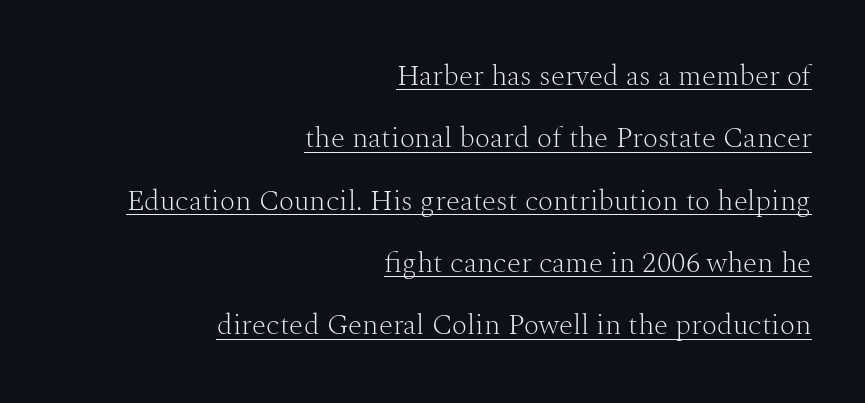
The image shows 29 px light serif type, upright; set right-aligned, loose line spacing (2.15x), normal letter spacing, underlined; medium stroke contrast and a medium x-height.
